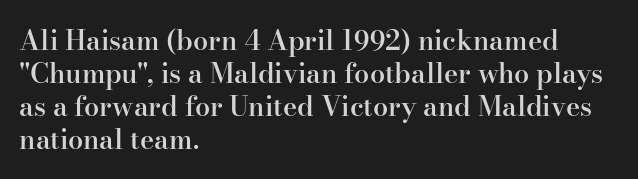
The image shows 27 px text type, upright; set left-aligned, line spacing 1.22x, normal letter spacing, not underlined.
